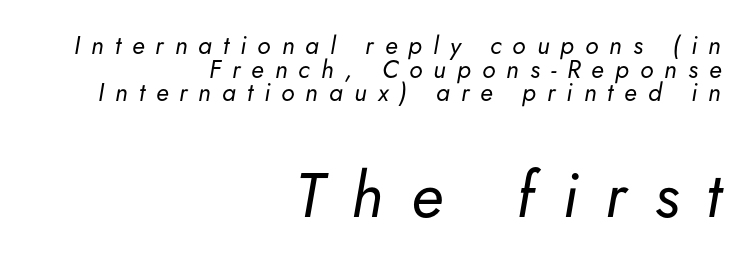
The letters in the lower block stand taller than those in the block above. Lines of text with bare space underneath. Leading is clearly below the norm, producing a dense column. Looks like regular typesetting: each glyph gets only the width it needs. The typesetter chose a ragged-left arrangement here. This sample uses an oblique cut, with every glyph tilted off the vertical.
